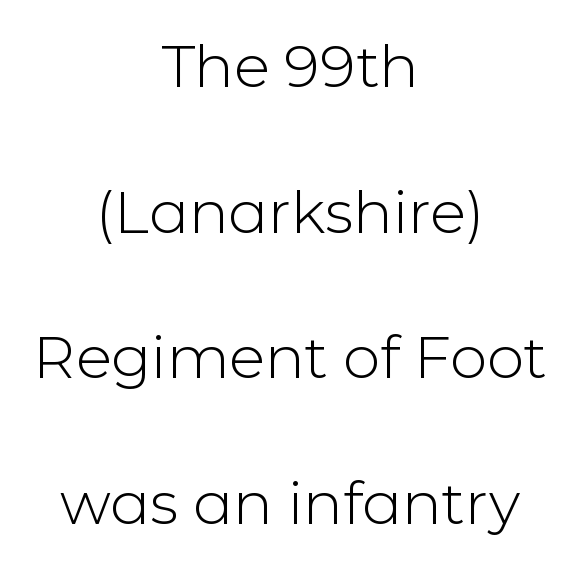
In terms of leading, this rendering errs on the spacious side. Serif or sans? Sans — the stroke terminals are bare. The rag falls on both sides of this text block equally. The letters stand straight up with perfectly vertical stems.
